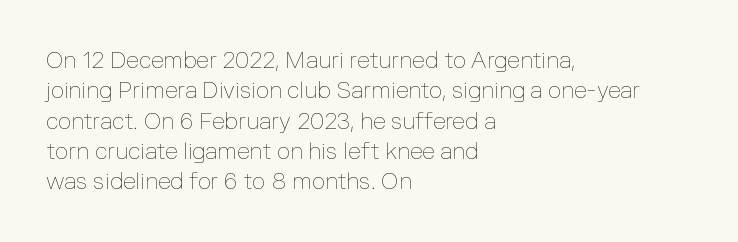
{"italic": "no", "bold": "no", "underline": "no", "align": "left", "line_spacing": "normal", "line_spacing_ratio": 1.32, "letter_spacing": "normal", "letter_spacing_em": 0.0, "glyph_px": 23}
